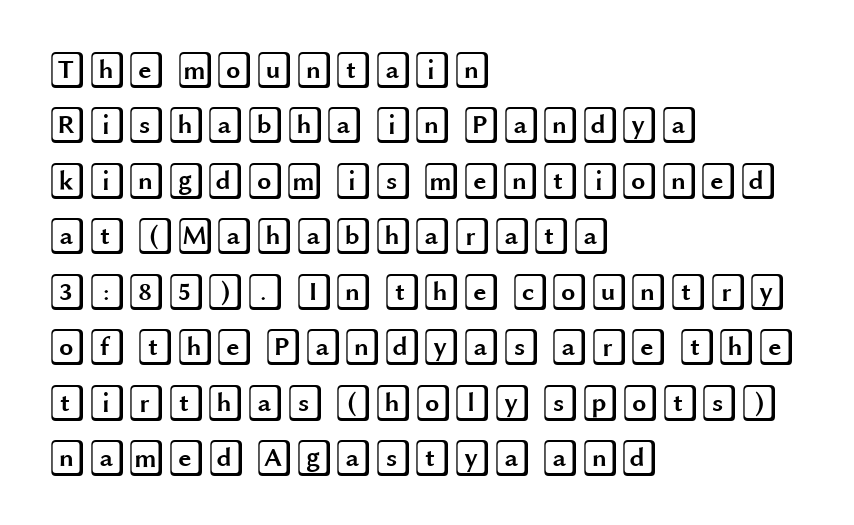
Designer's note — italics off, roman on. Between one letter and the next there's only the usual sliver of space. The text block is weighted toward the left margin, trailing off unevenly rightward. The space between consecutive lines is moderate.
